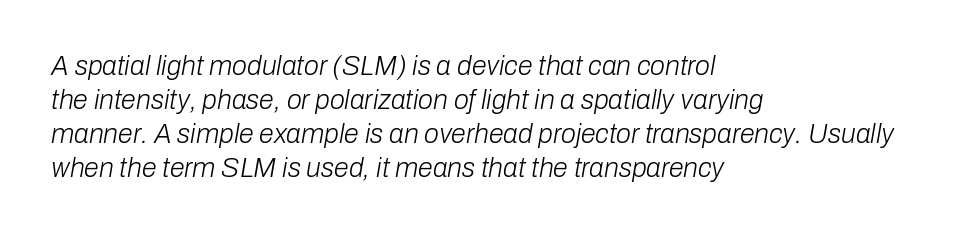
The image shows 27 px text type, italic (leaning right); set left-aligned, normal line spacing (1.26x), normal letter spacing, not underlined.
